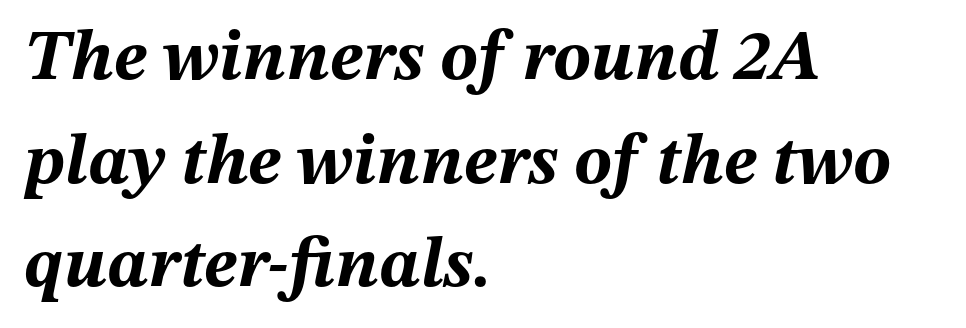
Q: Is the text bold? A: Yes.
Q: Is the text italic (slanted)? A: Yes, it leans right by about 12 degrees.
Q: Is the text underlined? A: No.
Q: How is the paragraph aligned? A: Left-aligned.
Q: Is the spacing between letters normal or unusually wide? A: Normal.
Q: Is the spacing between lines tight, normal or loose? A: Normal.
Q: Width (condensed, normal, or wide)? A: Normal.
Q: Stroke contrast? A: Medium.
Q: x-height? A: Medium.
Q: Monospaced? A: No.
